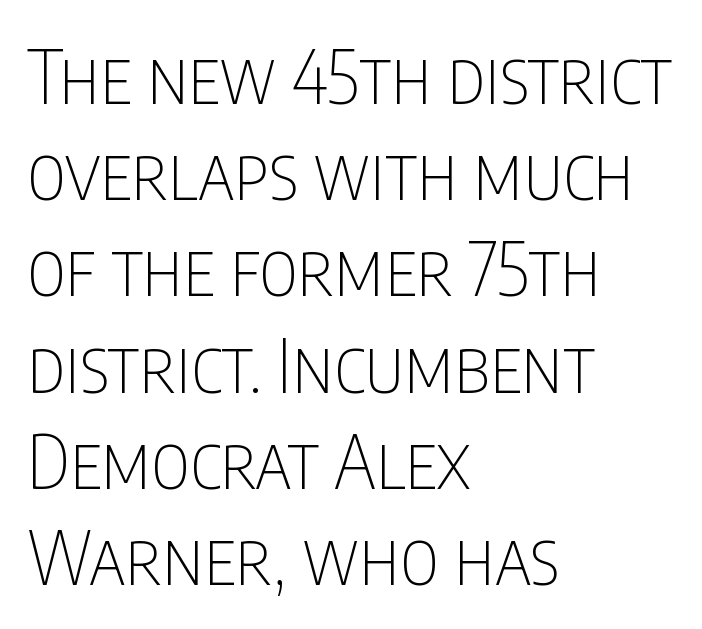
The image shows 74 px thin, condensed sans-serif type, upright; set left-aligned, normal line spacing (1.3x), normal letter spacing, not underlined; low stroke contrast and a large x-height.
